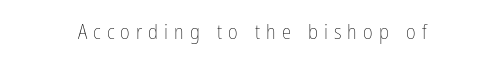
It's the straight-up-and-down kind of type. A typesetter would call this heavily tracked-out type. Heaviness? Minimal to ordinary, like unemphasized prose. Each row of text sits above clean, open space.
